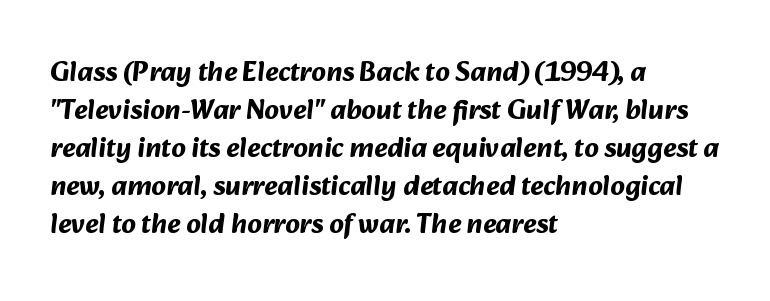
{"serif": "no", "bold": "yes", "weight": "bold", "width": "normal", "stroke_contrast": "medium", "x_height": "medium", "monospaced": "no", "underline": "no", "align": "left", "line_spacing": "normal", "line_spacing_ratio": 1.36, "letter_spacing": "normal", "letter_spacing_em": 0.0, "glyph_px": 28}
